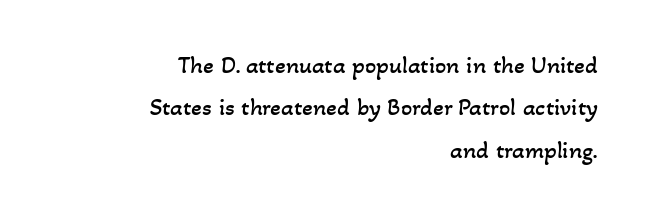
{"bold": "no", "underline": "no", "align": "right", "line_spacing": "normal", "line_spacing_ratio": 1.7, "letter_spacing": "normal", "letter_spacing_em": 0.0, "glyph_px": 25}
